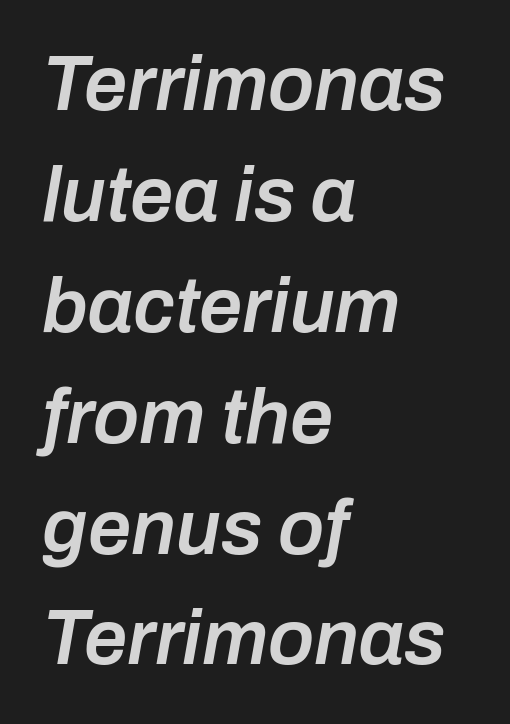
You could not count columns in this text — the font is proportionally spaced. Horizontally, the lines are justified to the leading edge only. The passage shown has conventional tracking throughout. The rendering uses a semibold face; strokes are thickened but not to full bold. Each new line begins a customary step beneath the previous one. You can tell it's italic because the verticals aren't actually vertical.
